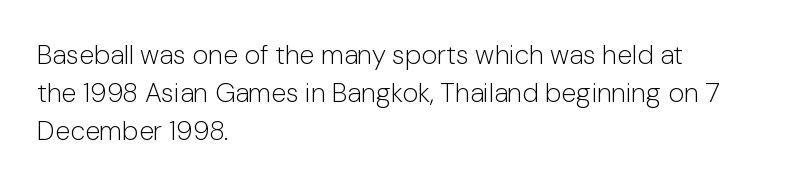
The designer left line spacing at the default. A classic flush-left, rag-right setting is used for this passage. The font sits on the lighter half of the weight spectrum, regular included. The letters stand straight up with perfectly vertical stems. No word sits above an underline.
